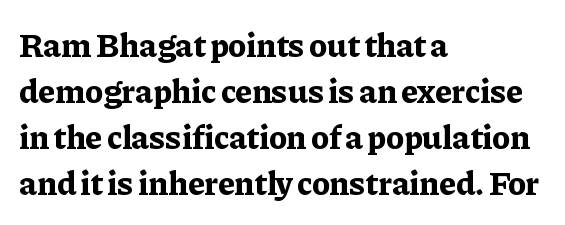
Casual observation: everything's shoved over to the left. Are there feet on the stems? There are — it's a serif. No extra tracking has been applied to these lines. Upright lettering throughout. Clear beneath every line of the passage.
